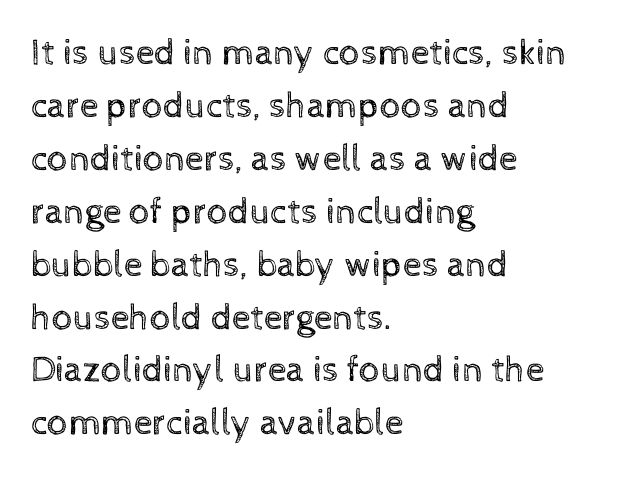
Horizontally, the lines are justified to the leading edge only. Glyph-to-glyph distance matches everyday printed text. Do the characters align in a grid? No, the font is proportional. The characters are drawn with everyday or finer stroke widths. Anything drawn beneath the words? Only blank space.
